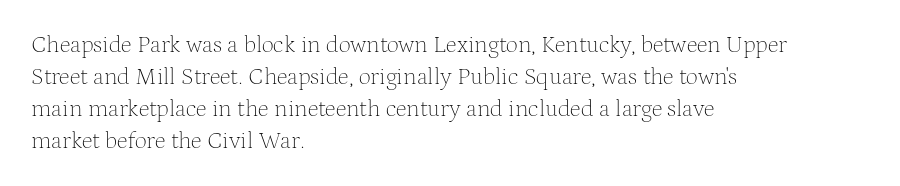
Q: Is the text bold? A: No.
Q: Is the text italic (slanted)? A: No, it is upright.
Q: Is the text underlined? A: No.
Q: How is the paragraph aligned? A: Left-aligned.
Q: Is the spacing between letters normal or unusually wide? A: Normal.
Q: Is the spacing between lines tight, normal or loose? A: Normal.
